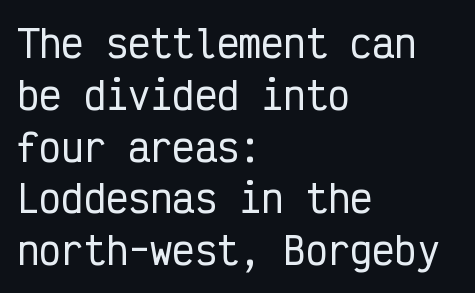
Q: Is the text italic (slanted)? A: No, it is upright.
Q: Is the typeface a serif or a sans-serif typeface? A: Sans-serif.
Q: Is the text underlined? A: No.
Q: How is the paragraph aligned? A: Left-aligned.
Q: Is the spacing between letters normal or unusually wide? A: Normal.
Q: Is the spacing between lines tight, normal or loose? A: Normal.
Q: Width (condensed, normal, or wide)? A: Condensed.
Q: Stroke contrast? A: Low.
Q: x-height? A: Medium.
Q: Monospaced? A: Yes.
